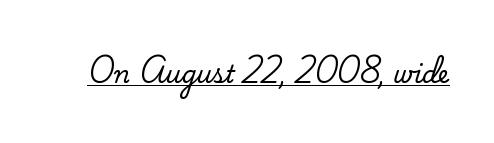
The image shows 24 px text type; set normal letter spacing, underlined.
